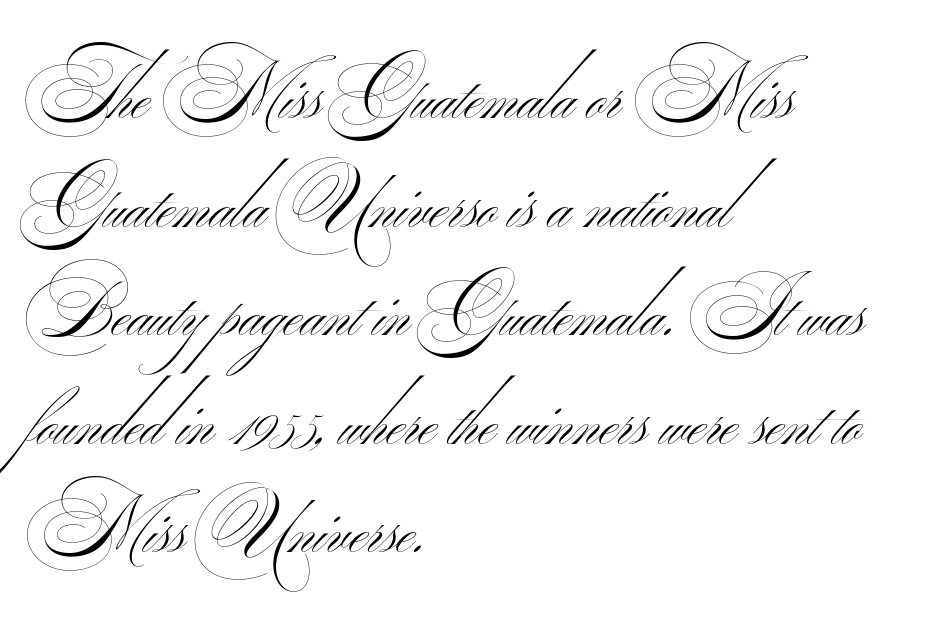
Q: Is the text bold? A: No.
Q: Is the typeface a serif or a sans-serif typeface? A: Sans-serif.
Q: Is the text underlined? A: No.
Q: How is the paragraph aligned? A: Left-aligned.
Q: Is the spacing between letters normal or unusually wide? A: Normal.
Q: Is the spacing between lines tight, normal or loose? A: Normal.
Q: Width (condensed, normal, or wide)? A: Wide.
Q: Stroke contrast? A: Medium.
Q: Monospaced? A: No.
